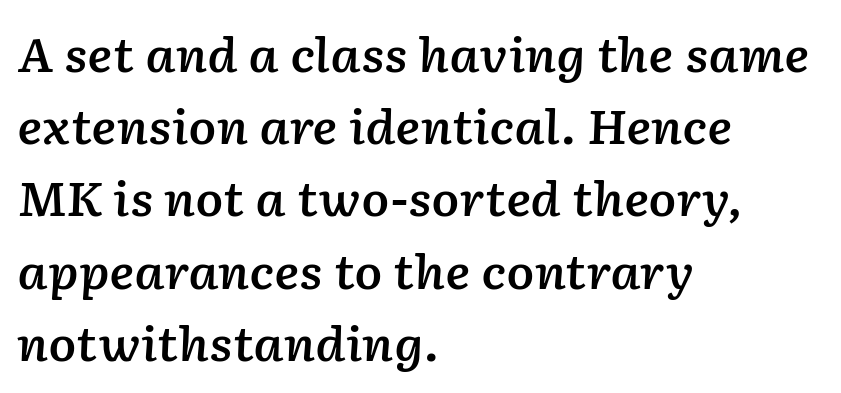
Q: Is the text bold? A: Semi-bold.
Q: Is the text italic (slanted)? A: Yes, it leans right by about 2 degrees.
Q: Is the text underlined? A: No.
Q: How is the paragraph aligned? A: Left-aligned.
Q: Is the spacing between letters normal or unusually wide? A: Normal.
Q: Is the spacing between lines tight, normal or loose? A: Normal.
Q: Width (condensed, normal, or wide)? A: Normal.
Q: Stroke contrast? A: Low.
Q: x-height? A: Medium.
Q: Monospaced? A: No.
